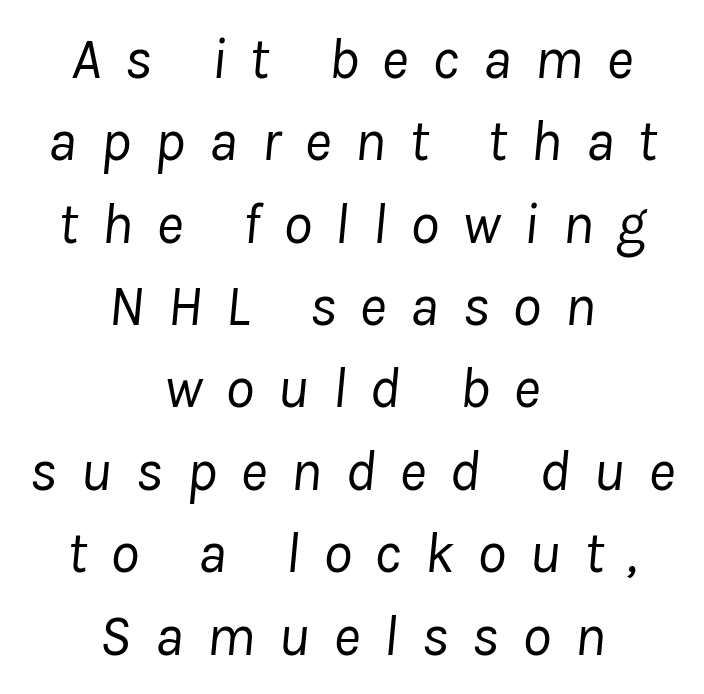
Is the type heavy? It reads as light-to-regular instead. This block has exactly the height ordinary leading produces. Any mark beneath the type? The region is blank. Each line is balanced around a shared central axis. Quick note: italic.
